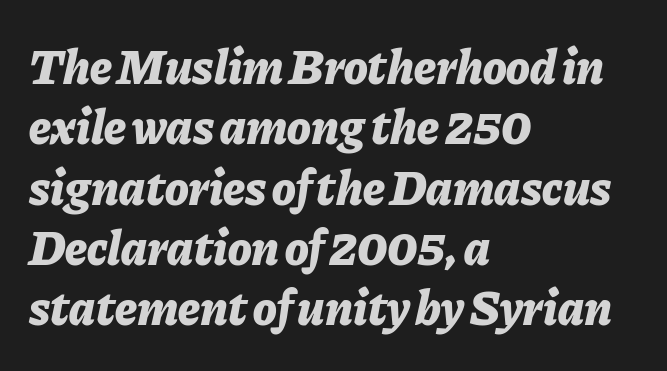
Q: Is the text bold? A: Yes.
Q: Is the text italic (slanted)? A: Yes, it leans right by about 11 degrees.
Q: Is the text underlined? A: No.
Q: How is the paragraph aligned? A: Left-aligned.
Q: Is the spacing between letters normal or unusually wide? A: Normal.
Q: Width (condensed, normal, or wide)? A: Normal.
Q: Stroke contrast? A: Low.
Q: x-height? A: Medium.
Q: Monospaced? A: No.
